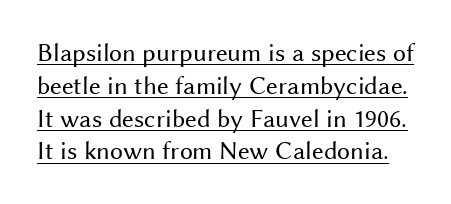
This sample uses plain, unmodified letter spacing. Counters stay open thanks to moderate or lighter strokes. The lines sit at an ordinary, default distance from one another. Posture: upright roman.
